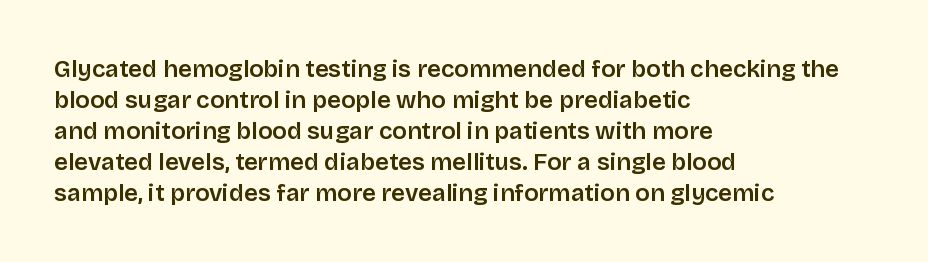
{"italic": "no", "bold": "semi", "underline": "no", "align": "left", "line_spacing": "normal", "line_spacing_ratio": 1.29, "letter_spacing": "normal", "letter_spacing_em": 0.0, "glyph_px": 24}
